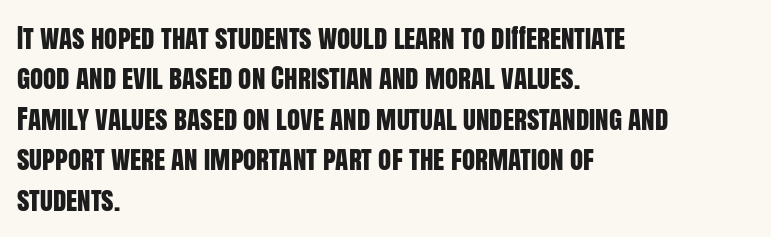
Q: Is the text italic (slanted)? A: No, it is upright.
Q: Is the text underlined? A: No.
Q: How is the paragraph aligned? A: Left-aligned.
Q: Is the spacing between letters normal or unusually wide? A: Normal.
Q: Is the spacing between lines tight, normal or loose? A: Normal.
